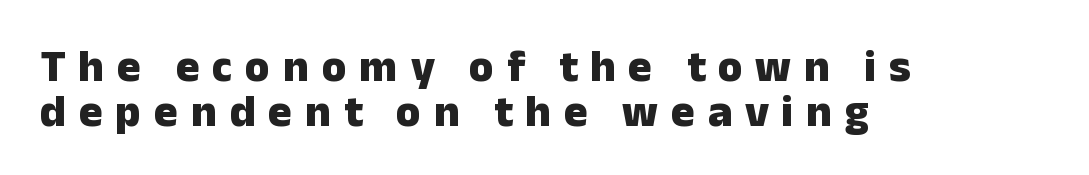
Q: Is the text bold? A: Yes.
Q: Is the text italic (slanted)? A: No, it is upright.
Q: Is the typeface a serif or a sans-serif typeface? A: Sans-serif.
Q: Is the text underlined? A: No.
Q: How is the paragraph aligned? A: Left-aligned.
Q: Is the spacing between letters normal or unusually wide? A: Unusually wide.
Q: Is the spacing between lines tight, normal or loose? A: Tight.
Q: Width (condensed, normal, or wide)? A: Normal.
Q: Stroke contrast? A: Low.
Q: x-height? A: Medium.
Q: Monospaced? A: No.
